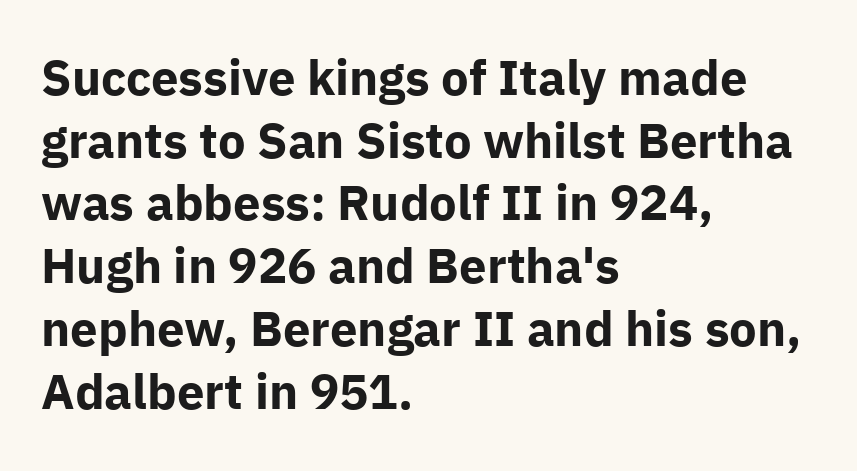
{"serif": "no", "italic": "no", "bold": "yes", "weight": "bold", "width": "normal", "stroke_contrast": "low", "x_height": "medium", "monospaced": "no", "underline": "no", "align": "left", "line_spacing": "normal", "line_spacing_ratio": 1.28, "letter_spacing": "normal", "letter_spacing_em": 0.0, "glyph_px": 49}
